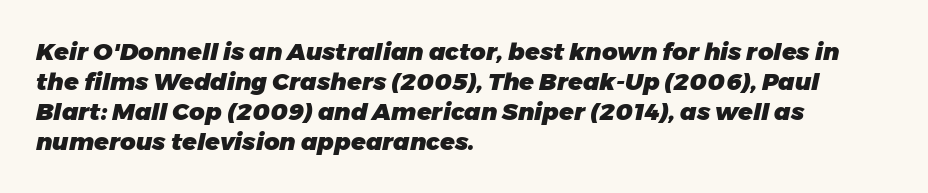
Q: Is the text bold? A: Yes.
Q: Is the text italic (slanted)? A: Yes, it leans right by about 11 degrees.
Q: Is the text underlined? A: No.
Q: How is the paragraph aligned? A: Left-aligned.
Q: Is the spacing between letters normal or unusually wide? A: Normal.
Q: Is the spacing between lines tight, normal or loose? A: Normal.
